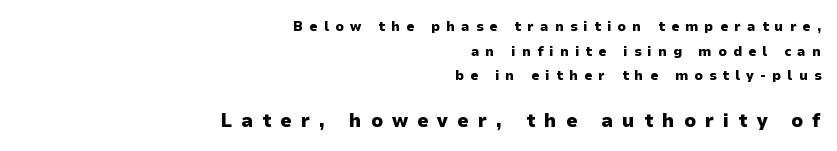
The image shows 20 px bold type, upright; set right-aligned, line spacing 1.76x, unusually wide letter spacing (+0.45 em), not underlined; the second (bottom) block is 1.43x larger.
